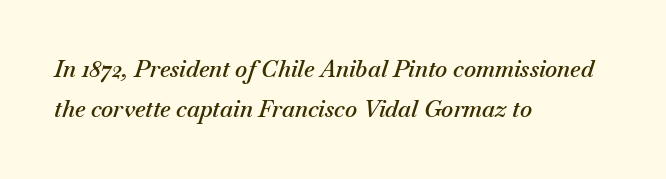
Q: Is the text bold? A: Semi-bold.
Q: Is the text italic (slanted)? A: Yes, it leans right by about 18 degrees.
Q: Is the text underlined? A: No.
Q: How is the paragraph aligned? A: Left-aligned.
Q: Is the spacing between letters normal or unusually wide? A: Normal.
